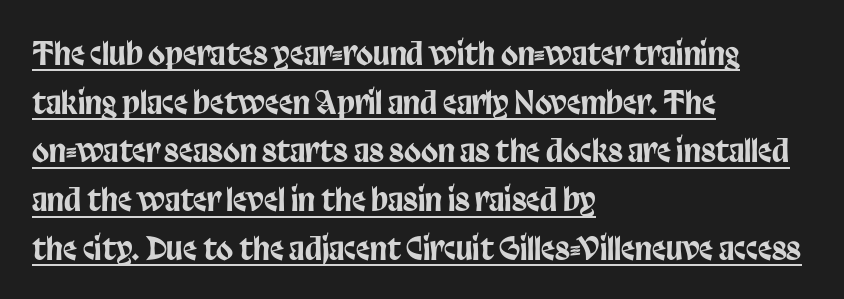
{"serif": "no", "italic": "no", "width": "condensed", "stroke_contrast": "low", "x_height": "large", "monospaced": "no", "underline": "yes", "align": "left", "line_spacing": "normal", "line_spacing_ratio": 1.57, "letter_spacing": "normal", "letter_spacing_em": 0.0, "glyph_px": 31}
